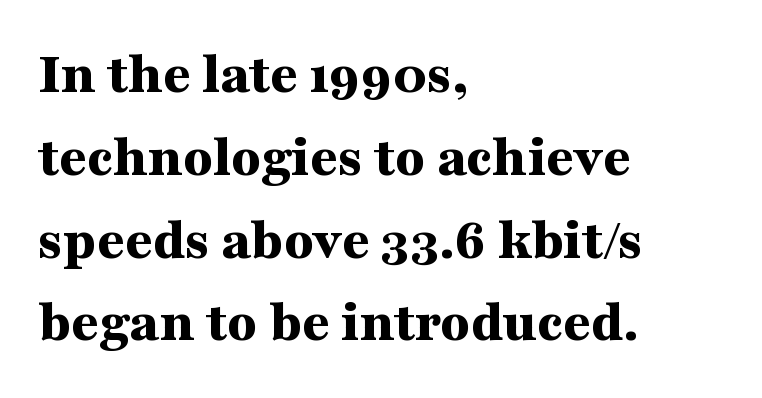
The image shows 60 px bold, wide serif type, upright; set left-aligned, normal line spacing (1.38x), normal letter spacing, not underlined; medium stroke contrast and a medium x-height.
